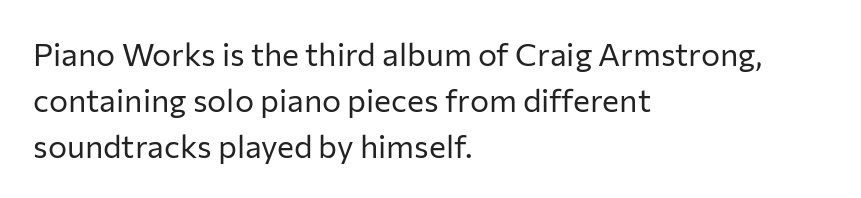
Q: Is the text bold? A: No.
Q: Is the text italic (slanted)? A: No, it is upright.
Q: Is the typeface a serif or a sans-serif typeface? A: Sans-serif.
Q: Is the text underlined? A: No.
Q: How is the paragraph aligned? A: Left-aligned.
Q: Is the spacing between letters normal or unusually wide? A: Normal.
Q: Is the spacing between lines tight, normal or loose? A: Normal.
Q: Width (condensed, normal, or wide)? A: Normal.
Q: Stroke contrast? A: Low.
Q: x-height? A: Medium.
Q: Monospaced? A: No.
